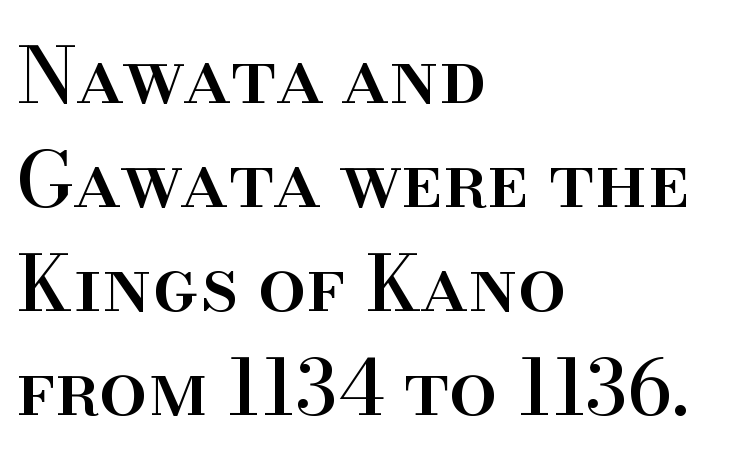
Nobody touched the tracking dial on this one. Lines of text with bare space underneath. Check where the strokes stop: tiny serifs finish them off. One-word summary of the alignment: left. The specimen reads as upright at a glance.
